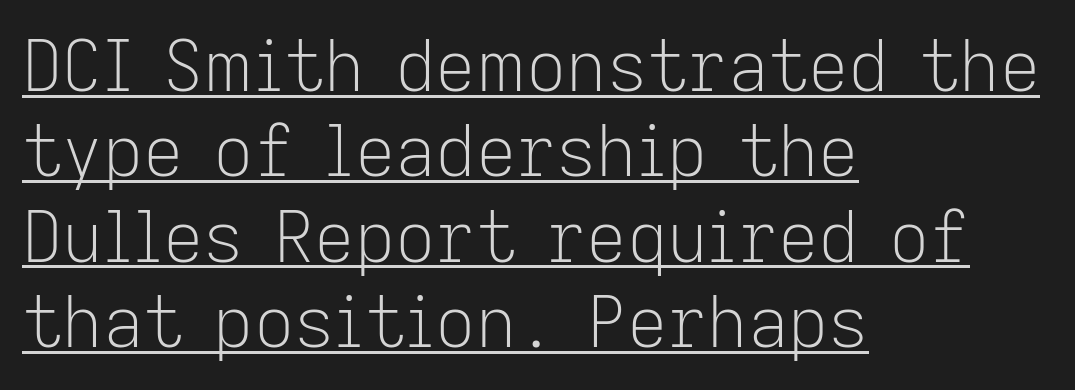
Tall strokes in this sample are plumb rather than angled. Does a line run under the words? Yes, clearly. The paragraph shown leans on its left margin. Look at the tracking — it's just the regular setting, nothing added. Typographically, this falls in the sans-serif category. Summary of weight: not heavy and not bold.
